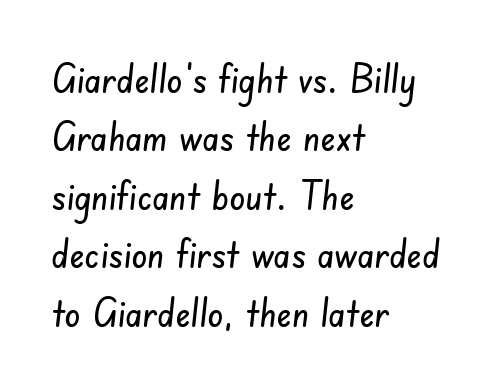
The image shows 40 px condensed sans-serif type; set left-aligned, normal line spacing (1.46x), normal letter spacing, not underlined; low stroke contrast and a small x-height.
